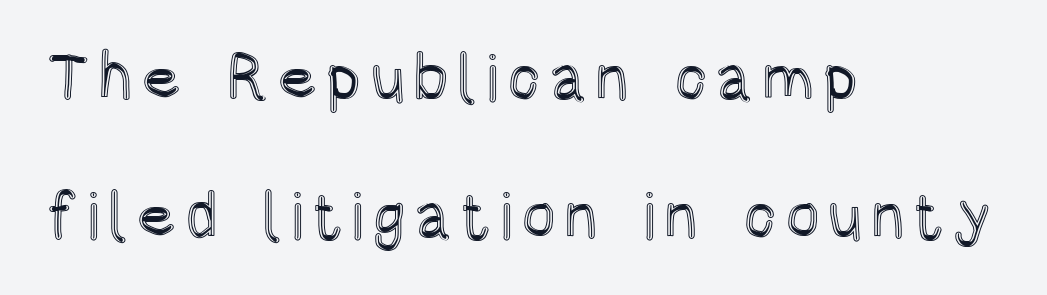
Horizontal alignment here is leftward, the default for most running prose. Think of a printed novel: that variable character pitch is what you see here. Designer's note — italics off, roman on. Glance below the letters and you will spot only blank space. The designer dialed line spacing up above the default.
